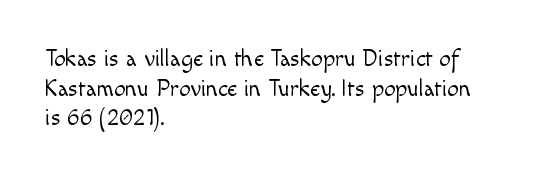
The lines sit at an ordinary, default distance from one another. The rag falls on the right side of this text block. The characters are drawn with everyday or finer stroke widths. Descender tails drop into unmarked territory.
